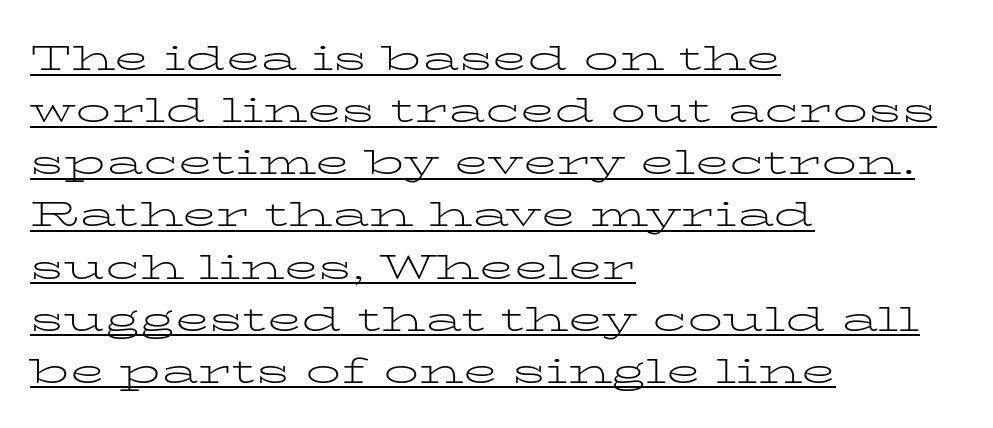
{"serif": "yes", "italic": "no", "bold": "no", "weight": "light", "width": "wide", "stroke_contrast": "low", "x_height": "medium", "monospaced": "no", "underline": "yes", "align": "left", "line_spacing": "normal", "line_spacing_ratio": 1.49, "letter_spacing": "normal", "letter_spacing_em": 0.0, "glyph_px": 35}
